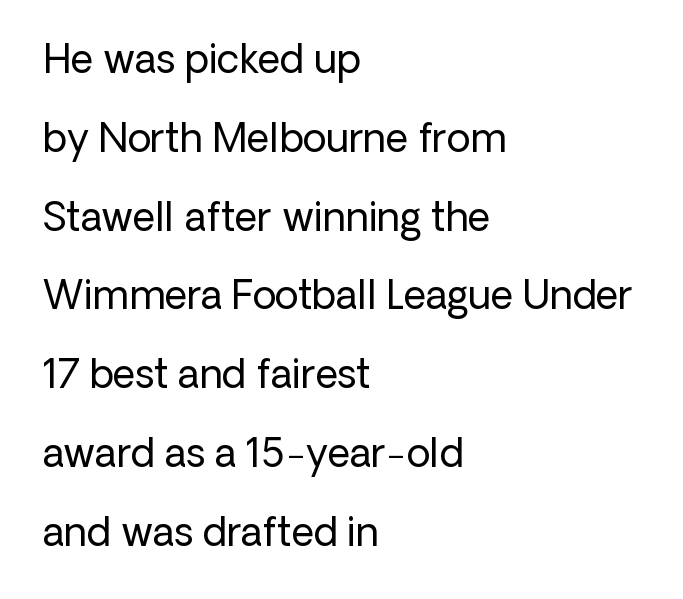
{"serif": "no", "italic": "no", "bold": "no", "weight": "regular", "width": "normal", "stroke_contrast": "low", "x_height": "medium", "monospaced": "no", "underline": "no", "align": "left", "line_spacing": "loose", "line_spacing_ratio": 2.02, "letter_spacing": "normal", "letter_spacing_em": 0.0, "glyph_px": 39}
